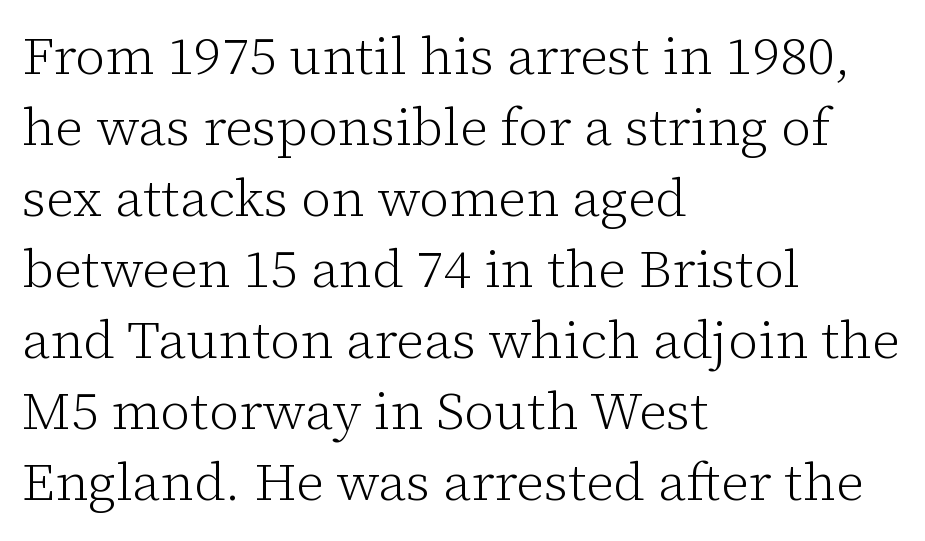
The image shows 53 px light serif type, upright; set left-aligned, normal line spacing (1.34x), normal letter spacing, not underlined; low stroke contrast and a medium x-height.
